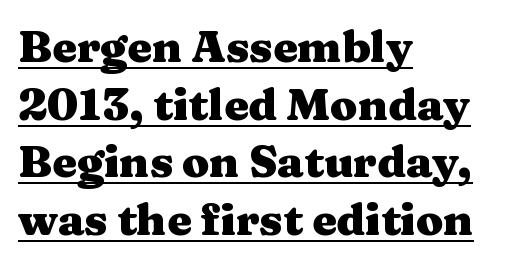
The image shows 44 px heavy, wide serif type, upright; set left-aligned, normal line spacing (1.31x), normal letter spacing, underlined; medium stroke contrast and a medium x-height.
